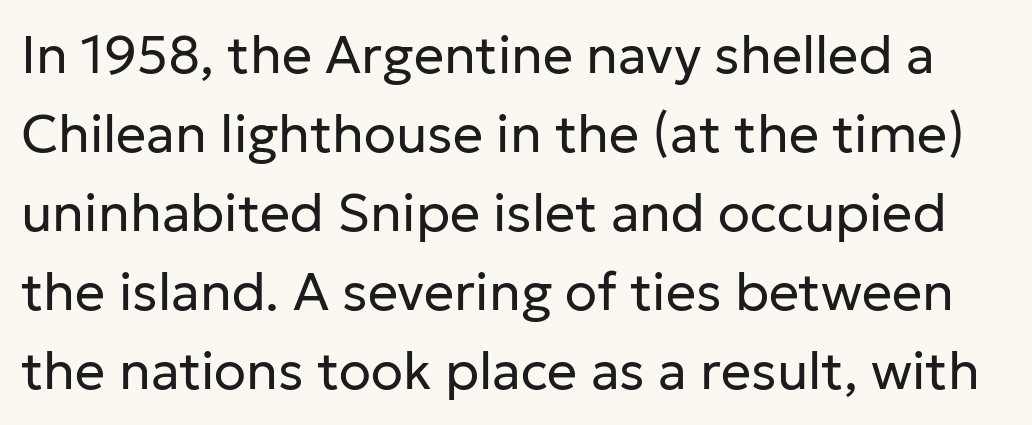
The image shows 53 px regular-weight sans-serif type, upright; set normal line spacing (1.49x), normal letter spacing, not underlined; low stroke contrast and a medium x-height.
